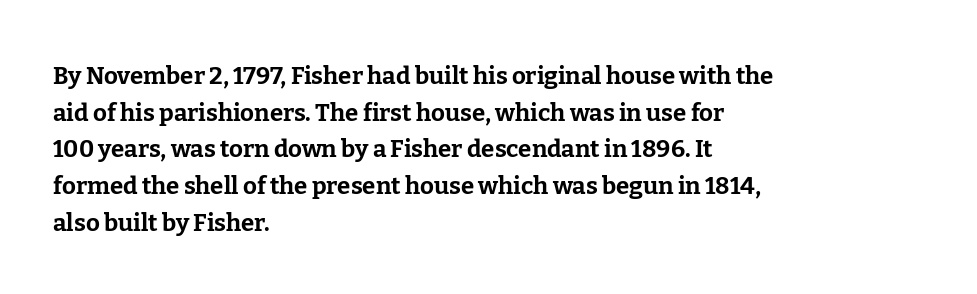
The image shows 24 px bold type, upright; set left-aligned, normal line spacing (1.53x), normal letter spacing, not underlined.
